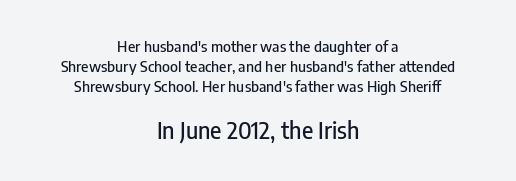
Notice how the stems are strictly vertical — no italics here. Letter spacing: default. Baseline-to-baseline distance is the conventional proportion of letter height. Centered paragraph, ragged on both sides. Descenders are the only things crossing below the line.
